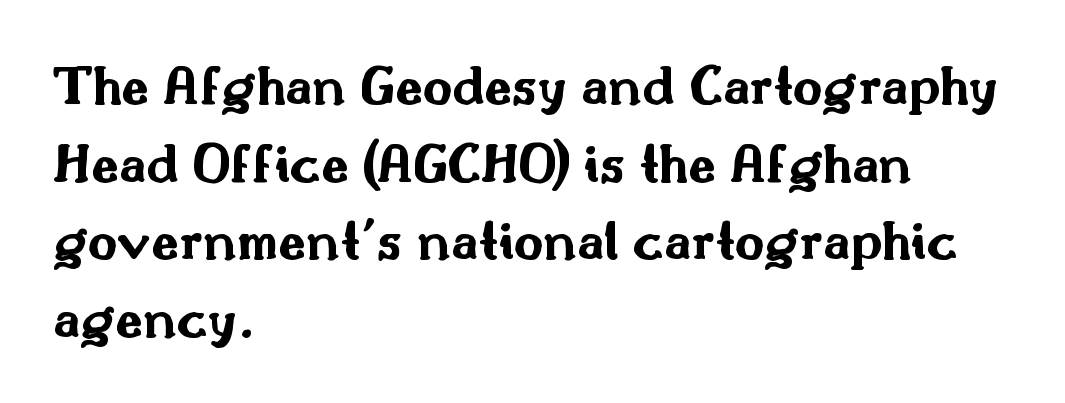
The image shows 57 px bold, wide sans-serif type, upright; set left-aligned, normal line spacing (1.36x), normal letter spacing, not underlined; medium stroke contrast and a small x-height.
